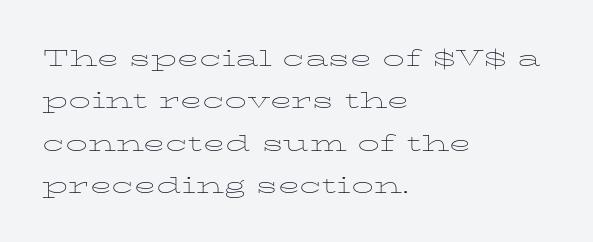
The image shows 29 px thin, wide type, upright; set left-aligned, normal line spacing (1.46x), normal letter spacing, not underlined; low stroke contrast and a medium x-height.
